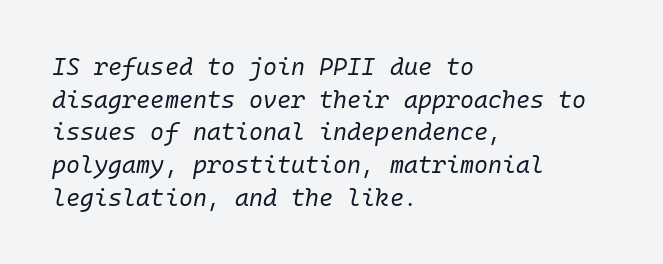
Descenders hang freely into open space. Notice how the passage keeps a crisp vertical edge on the left only. The letterforms sit at book weight or below. Students, note that the glyphs here touch the page at normal intervals. When letters slant like this, we call the style italic. Is there much room between lines? A standard amount, neither cramped nor airy.
